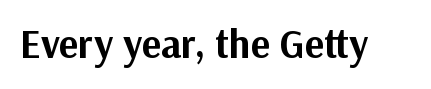
The image shows 40 px bold sans-serif type, upright; set normal letter spacing, not underlined; medium stroke contrast and a medium x-height.
